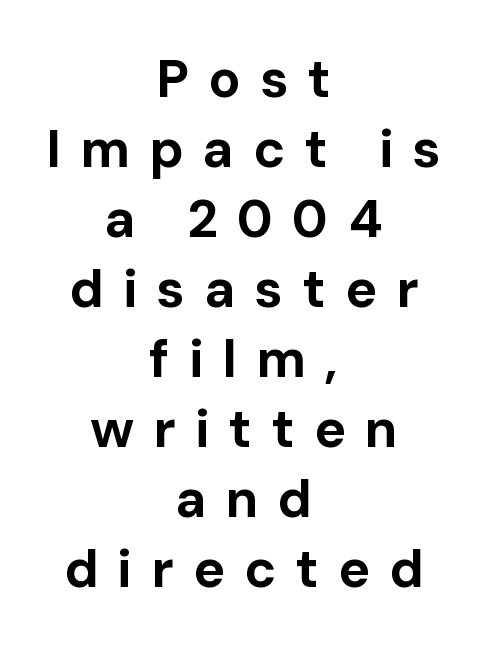
Q: Is the text bold? A: Yes.
Q: Is the text italic (slanted)? A: No, it is upright.
Q: Is the typeface a serif or a sans-serif typeface? A: Sans-serif.
Q: Is the text underlined? A: No.
Q: How is the paragraph aligned? A: Centered.
Q: Is the spacing between letters normal or unusually wide? A: Unusually wide.
Q: Is the spacing between lines tight, normal or loose? A: Normal.
Q: Width (condensed, normal, or wide)? A: Normal.
Q: Stroke contrast? A: Low.
Q: x-height? A: Medium.
Q: Monospaced? A: No.
